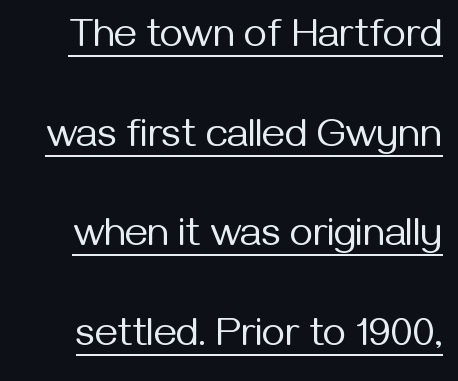
Q: Is the text bold? A: No.
Q: Is the text italic (slanted)? A: No, it is upright.
Q: Is the typeface a serif or a sans-serif typeface? A: Sans-serif.
Q: Is the text underlined? A: Yes.
Q: Is the spacing between letters normal or unusually wide? A: Normal.
Q: Is the spacing between lines tight, normal or loose? A: Loose.
Q: Width (condensed, normal, or wide)? A: Normal.
Q: Stroke contrast? A: Medium.
Q: x-height? A: Medium.
Q: Monospaced? A: No.
